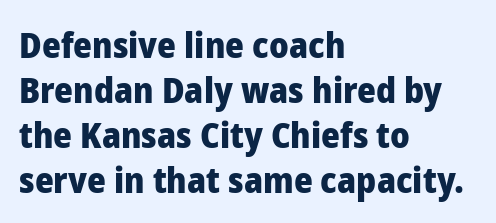
{"serif": "no", "italic": "no", "bold": "yes", "weight": "heavy", "width": "normal", "stroke_contrast": "low", "x_height": "medium", "monospaced": "no", "underline": "no", "align": "left", "line_spacing": "normal", "line_spacing_ratio": 1.25, "letter_spacing": "normal", "letter_spacing_em": 0.0, "glyph_px": 36}
